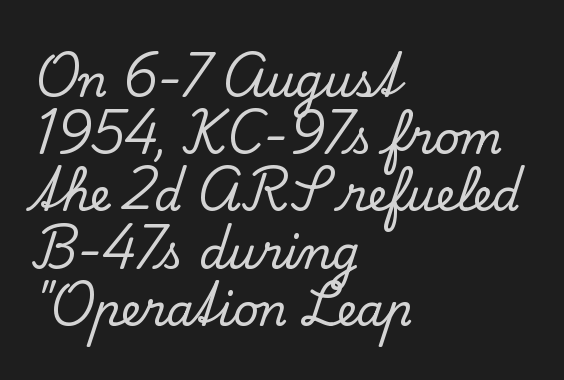
The image shows 44 px serif type; set left-aligned, normal line spacing (1.3x), normal letter spacing, not underlined; low stroke contrast and a small x-height.
